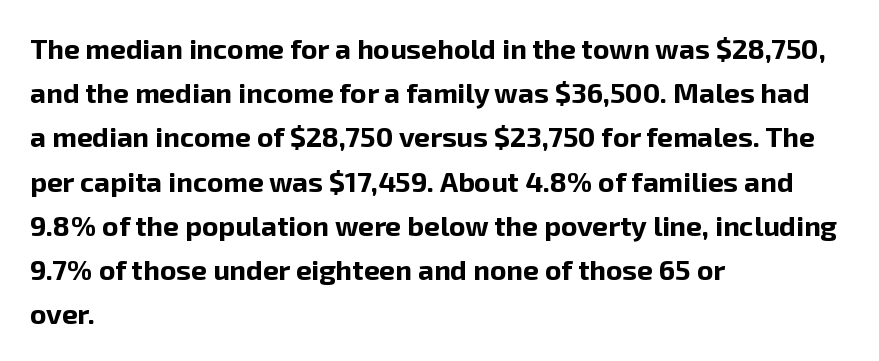
{"serif": "no", "italic": "no", "bold": "yes", "weight": "bold", "width": "normal", "stroke_contrast": "low", "x_height": "medium", "monospaced": "no", "underline": "no", "align": "left", "line_spacing": "normal", "line_spacing_ratio": 1.58, "letter_spacing": "normal", "letter_spacing_em": 0.0, "glyph_px": 28}
